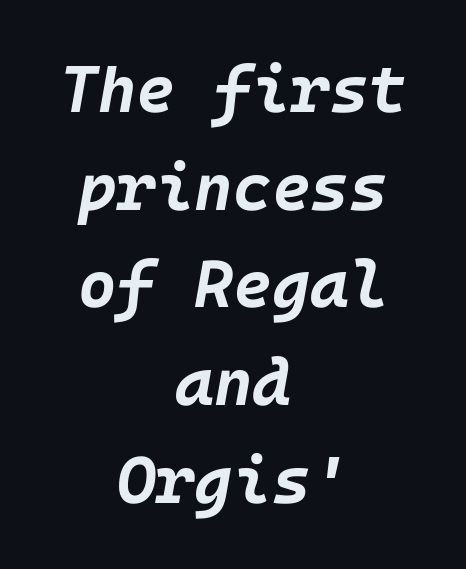
Slant detected: the letters are inclined. Students, observe: this is what conventionally led text looks like. Underlining? Definitely not there. The rag falls on both sides of this text block equally. These lines carry a lot of weight — the face is fully bold.
